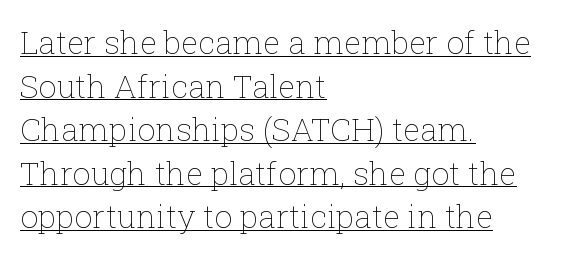
{"italic": "no", "bold": "no", "weight": "thin", "width": "normal", "stroke_contrast": "low", "x_height": "medium", "monospaced": "no", "underline": "yes", "align": "left", "line_spacing": "normal", "line_spacing_ratio": 1.36, "letter_spacing": "normal", "letter_spacing_em": 0.0, "glyph_px": 32}
